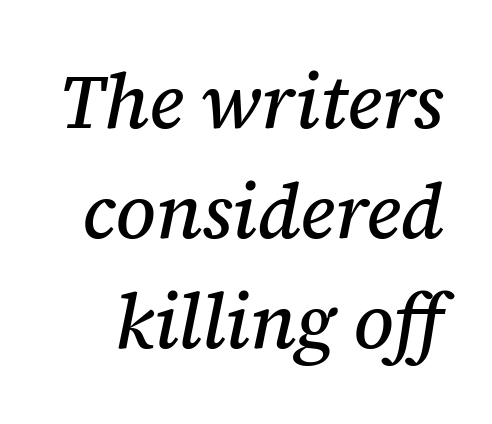
Q: Is the text italic (slanted)? A: Yes, it leans right by about 12 degrees.
Q: Is the typeface a serif or a sans-serif typeface? A: Serif.
Q: Is the text underlined? A: No.
Q: Is the spacing between letters normal or unusually wide? A: Normal.
Q: Is the spacing between lines tight, normal or loose? A: Normal.
Q: Width (condensed, normal, or wide)? A: Normal.
Q: Stroke contrast? A: Medium.
Q: x-height? A: Medium.
Q: Monospaced? A: No.
